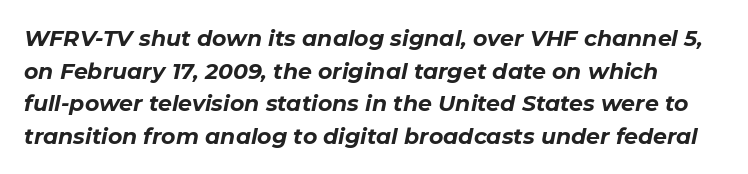
The image shows 22 px bold type, italic (leaning right); set normal line spacing (1.48x), normal letter spacing, not underlined.
